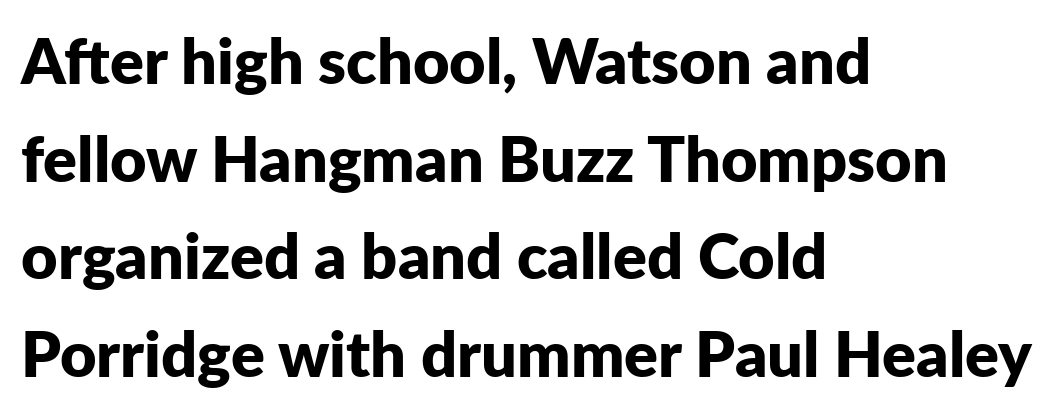
{"serif": "no", "italic": "no", "bold": "yes", "weight": "bold", "width": "normal", "stroke_contrast": "low", "x_height": "medium", "monospaced": "no", "underline": "no", "align": "left", "line_spacing": "normal", "line_spacing_ratio": 1.55, "letter_spacing": "normal", "letter_spacing_em": 0.0, "glyph_px": 63}
